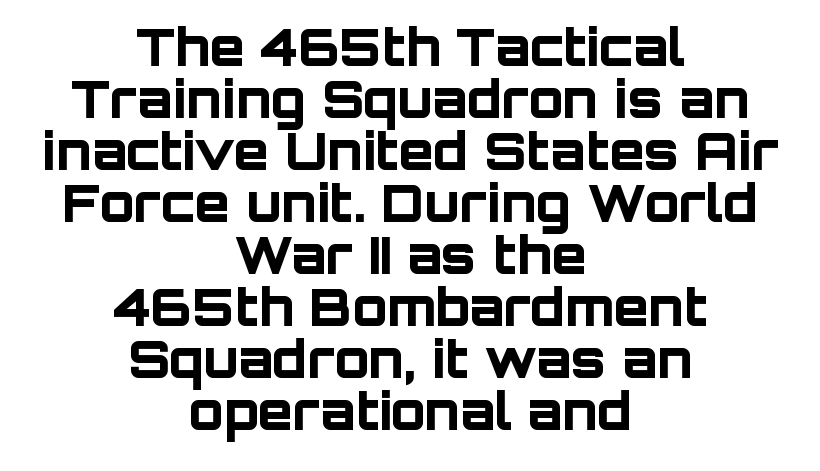
Q: Is the text bold? A: Yes.
Q: Is the text italic (slanted)? A: No, it is upright.
Q: Is the typeface a serif or a sans-serif typeface? A: Sans-serif.
Q: Is the text underlined? A: No.
Q: How is the paragraph aligned? A: Centered.
Q: Is the spacing between letters normal or unusually wide? A: Normal.
Q: Is the spacing between lines tight, normal or loose? A: Tight.
Q: Width (condensed, normal, or wide)? A: Normal.
Q: Stroke contrast? A: Low.
Q: x-height? A: Large.
Q: Monospaced? A: No.
